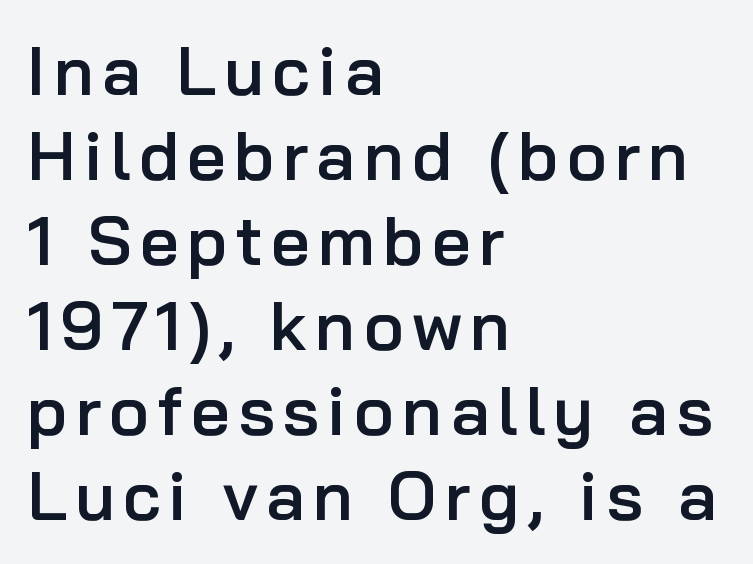
The image shows 68 px semibold sans-serif type, upright; set left-aligned, normal line spacing (1.25x), not underlined; low stroke contrast and a medium x-height.
